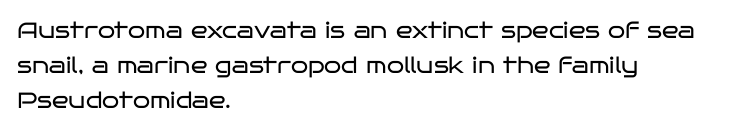
The image shows 22 px text type, upright; set left-aligned, normal line spacing (1.58x), normal letter spacing, not underlined.
